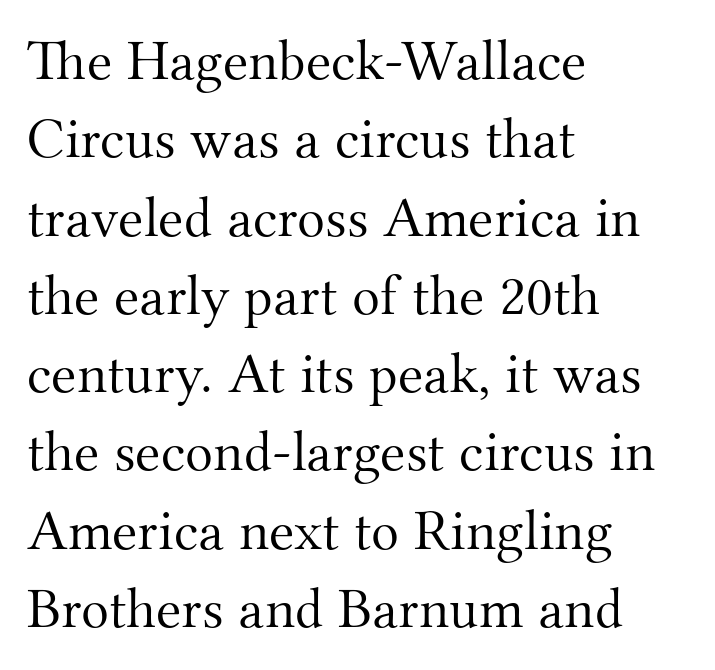
The lettering holds an erect, upright posture throughout. The letters advance in unequal steps, a hallmark of proportional type. The type family on display is of the serif kind. The passage is arranged the way most books set body copy — flush left.
